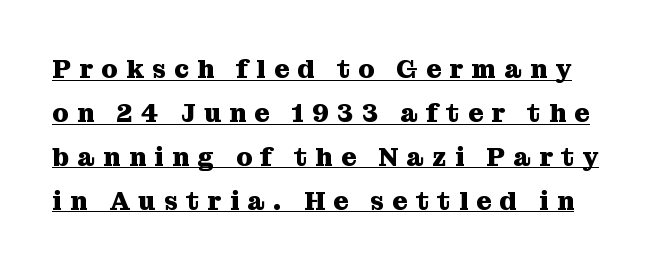
{"italic": "no", "bold": "yes", "underline": "yes", "line_spacing": "normal", "line_spacing_ratio": 1.69, "letter_spacing": "wide", "letter_spacing_em": 0.32, "glyph_px": 26}
